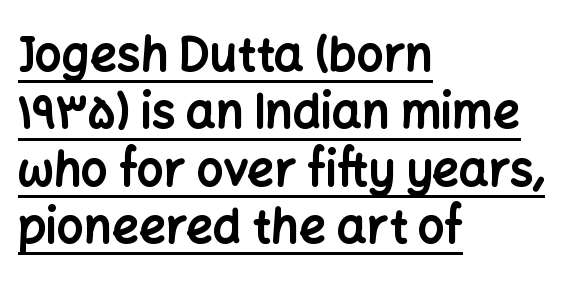
Q: Is the text bold? A: Yes.
Q: Is the text italic (slanted)? A: No, it is upright.
Q: Is the typeface a serif or a sans-serif typeface? A: Sans-serif.
Q: Is the text underlined? A: Yes.
Q: How is the paragraph aligned? A: Left-aligned.
Q: Is the spacing between letters normal or unusually wide? A: Normal.
Q: Width (condensed, normal, or wide)? A: Normal.
Q: Stroke contrast? A: Low.
Q: x-height? A: Medium.
Q: Monospaced? A: No.
